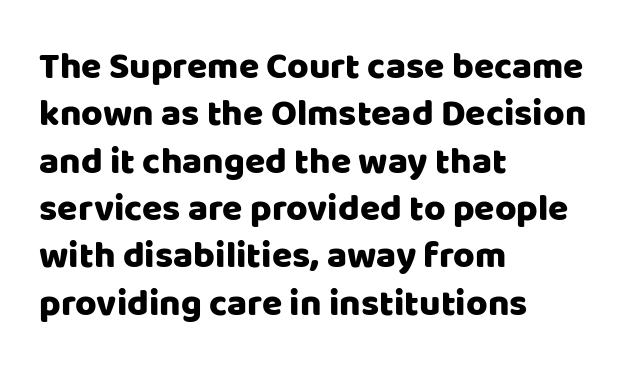
Q: Is the text italic (slanted)? A: No, it is upright.
Q: Is the typeface a serif or a sans-serif typeface? A: Sans-serif.
Q: Is the text underlined? A: No.
Q: How is the paragraph aligned? A: Left-aligned.
Q: Is the spacing between letters normal or unusually wide? A: Normal.
Q: Is the spacing between lines tight, normal or loose? A: Normal.
Q: Width (condensed, normal, or wide)? A: Normal.
Q: Stroke contrast? A: Low.
Q: x-height? A: Large.
Q: Monospaced? A: No.
